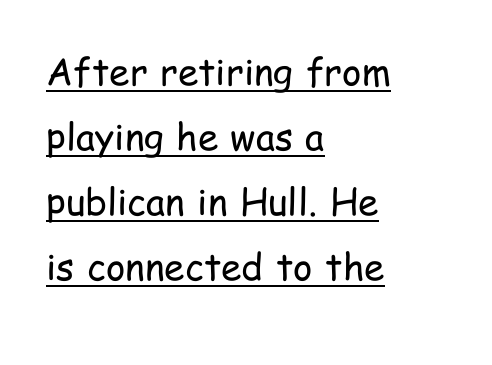
The image shows 37 px regular-weight, condensed sans-serif type, upright; set left-aligned, line spacing 1.76x, normal letter spacing, underlined; low stroke contrast and a medium x-height.
